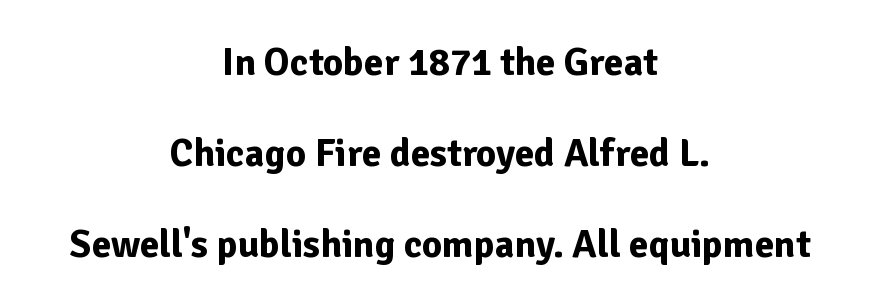
The image shows 39 px bold sans-serif type, upright; set centered, loose line spacing (2.33x), normal letter spacing, not underlined; low stroke contrast and a medium x-height.
